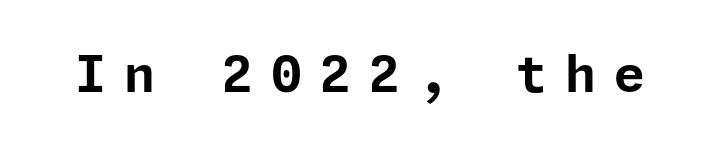
{"serif": "no", "italic": "no", "bold": "yes", "weight": "bold", "width": "normal", "stroke_contrast": "low", "x_height": "medium", "underline": "no", "letter_spacing": "wide", "letter_spacing_em": 0.36, "glyph_px": 50}
